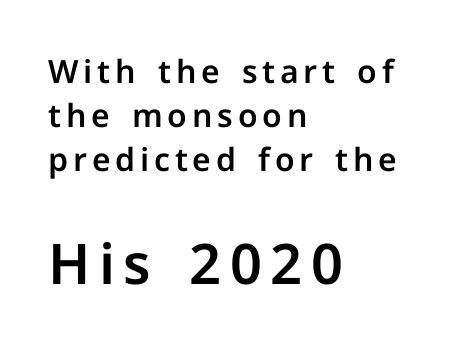
The image shows 56 px sans-serif type, upright; set left-aligned, normal line spacing (1.37x), not underlined; the second (bottom) block is 1.75x larger; low stroke contrast and a medium x-height.
